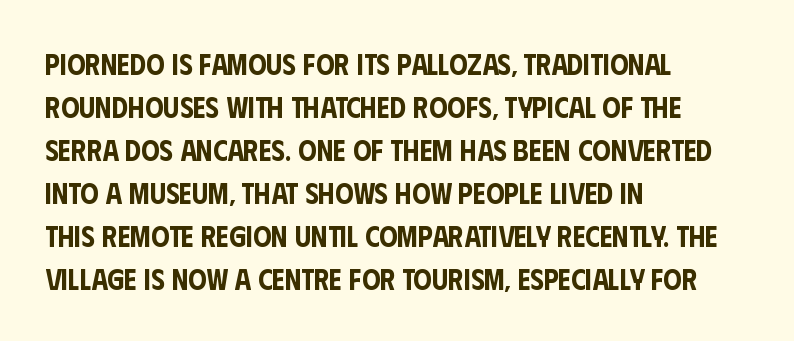
The image shows 29 px condensed sans-serif type, upright; set left-aligned, normal line spacing (1.48x), normal letter spacing, not underlined; low stroke contrast and a large x-height.
